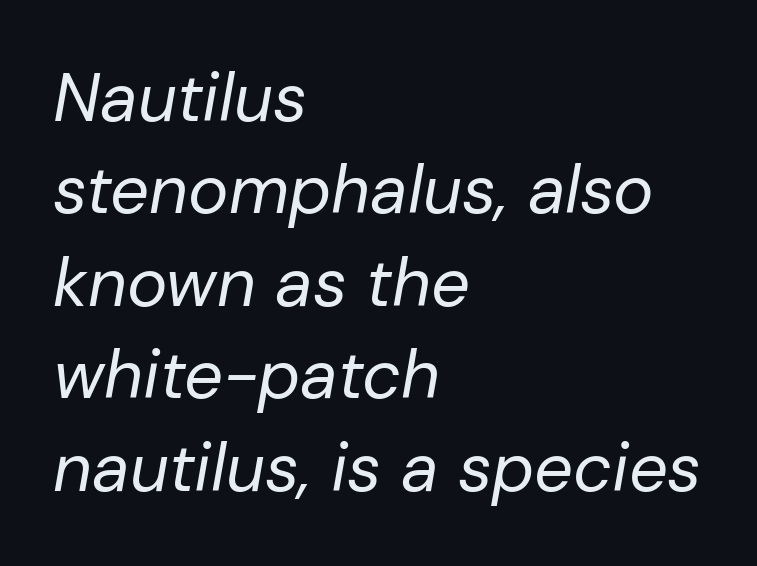
{"italic": "yes", "lean": "right", "slant_degrees": 10, "bold": "no", "weight": "regular", "width": "normal", "stroke_contrast": "low", "x_height": "medium", "monospaced": "no", "underline": "no", "align": "left", "line_spacing": "normal", "line_spacing_ratio": 1.36, "letter_spacing": "normal", "letter_spacing_em": 0.0, "glyph_px": 68}
